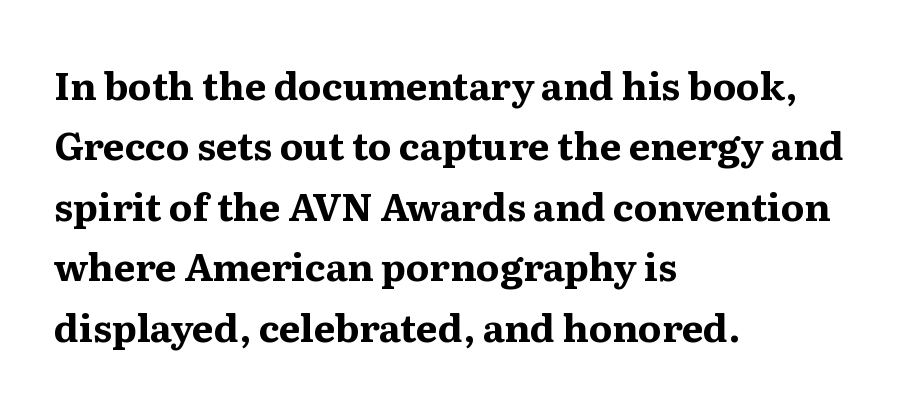
Proportional: the letters do not fall into vertical columns. Does extra space separate the letters? No, they use regular spacing. The paragraph has a hard left edge and a soft right edge. Caption: bold face, heavy strokes.
